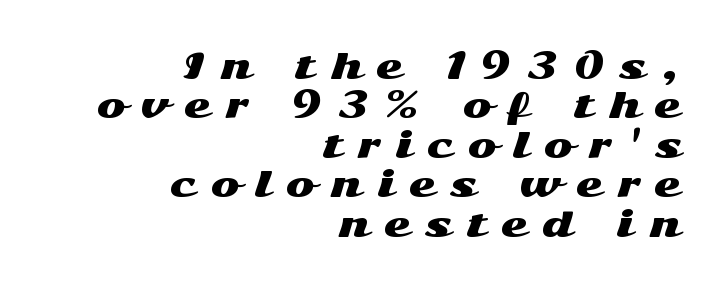
The rendering uses natural spacing where letterforms have individual widths. Words appear elongated and porous because spacing is wide. Horizontal alignment here is rightward, an uncommon choice for prose. Type style note: lacks serifs.
